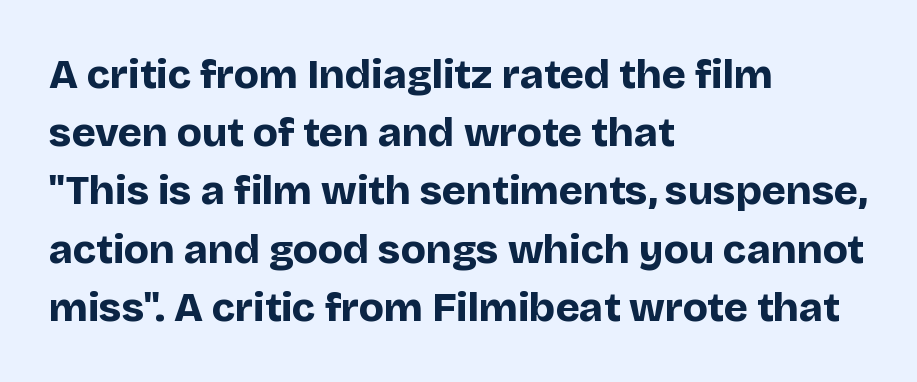
The image shows 41 px bold sans-serif type, upright; set left-aligned, normal line spacing (1.42x), normal letter spacing, not underlined; low stroke contrast and a large x-height.
